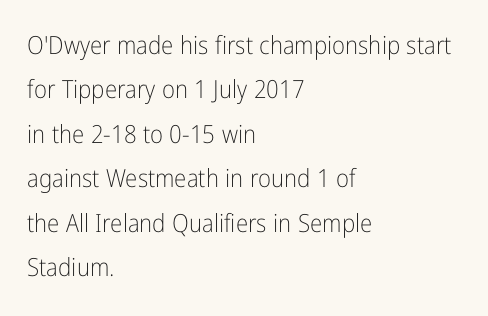
{"italic": "no", "bold": "no", "underline": "no", "align": "left", "line_spacing_ratio": 1.78, "letter_spacing": "normal", "letter_spacing_em": 0.0, "glyph_px": 25}
